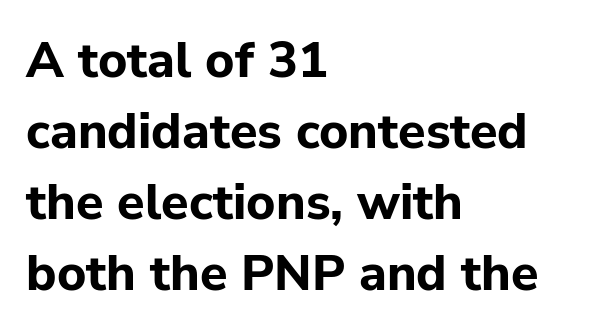
Q: Is the text bold? A: Yes.
Q: Is the text italic (slanted)? A: No, it is upright.
Q: Is the typeface a serif or a sans-serif typeface? A: Sans-serif.
Q: Is the text underlined? A: No.
Q: How is the paragraph aligned? A: Left-aligned.
Q: Is the spacing between letters normal or unusually wide? A: Normal.
Q: Is the spacing between lines tight, normal or loose? A: Normal.
Q: Width (condensed, normal, or wide)? A: Normal.
Q: Stroke contrast? A: Low.
Q: x-height? A: Medium.
Q: Monospaced? A: No.
